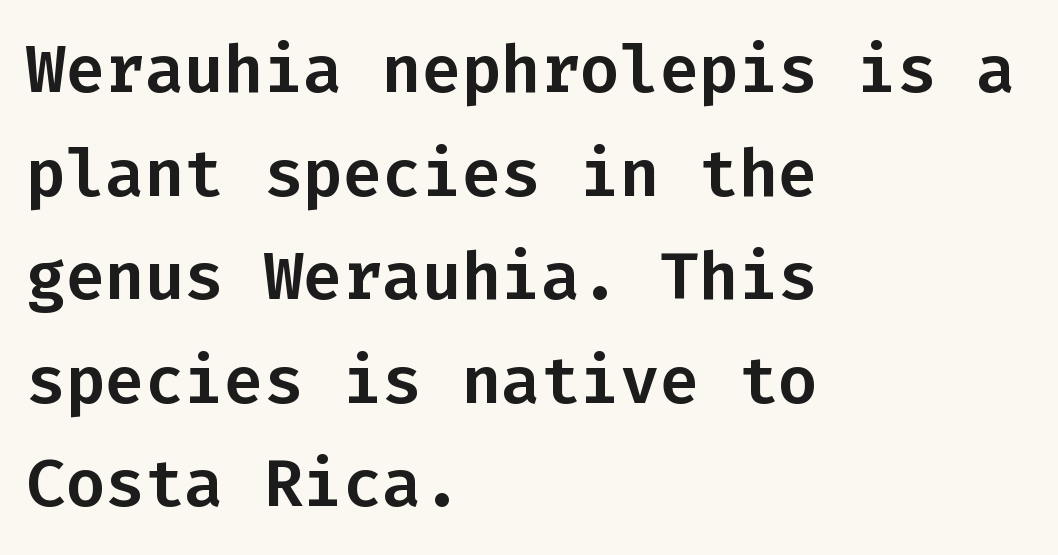
Classification — sans serif. Upright lettering throughout. If you drew a ruler down the left edge, every line would touch it. Do the characters align in a grid? Yes, the font is monospaced. One glance says typical: line gaps are just what's usual.
